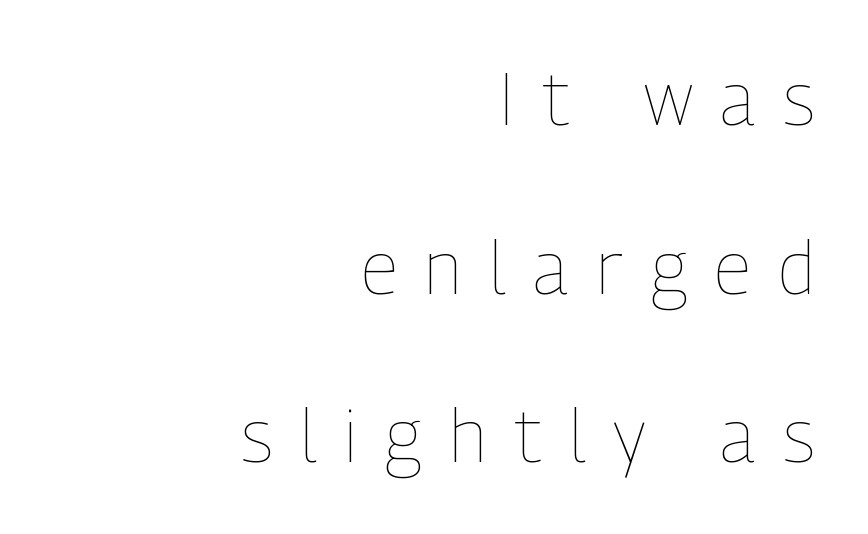
{"italic": "no", "bold": "no", "weight": "thin", "width": "condensed", "stroke_contrast": "low", "x_height": "medium", "monospaced": "no", "underline": "no", "align": "right", "line_spacing": "loose", "line_spacing_ratio": 2.31, "letter_spacing": "wide", "letter_spacing_em": 0.38, "glyph_px": 73}
